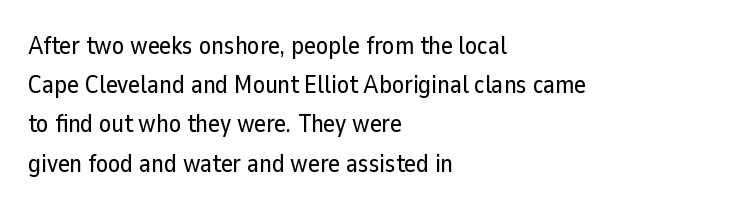
{"italic": "no", "underline": "no", "align": "left", "line_spacing": "normal", "line_spacing_ratio": 1.57, "letter_spacing": "normal", "letter_spacing_em": 0.0, "glyph_px": 25}
